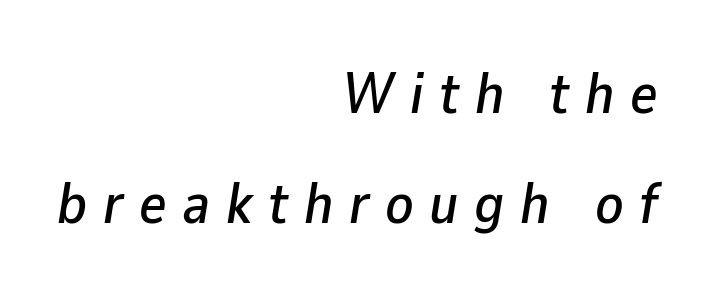
The ragged edge is on the left, which tells us the setting is flush right. These lines have a slow, spaced-out rhythm from letter to letter. The face used here is proportionally spaced, like ordinary book or web type. The lettering tilts uniformly, giving the passage an italic look. A bare baseline throughout the passage.
